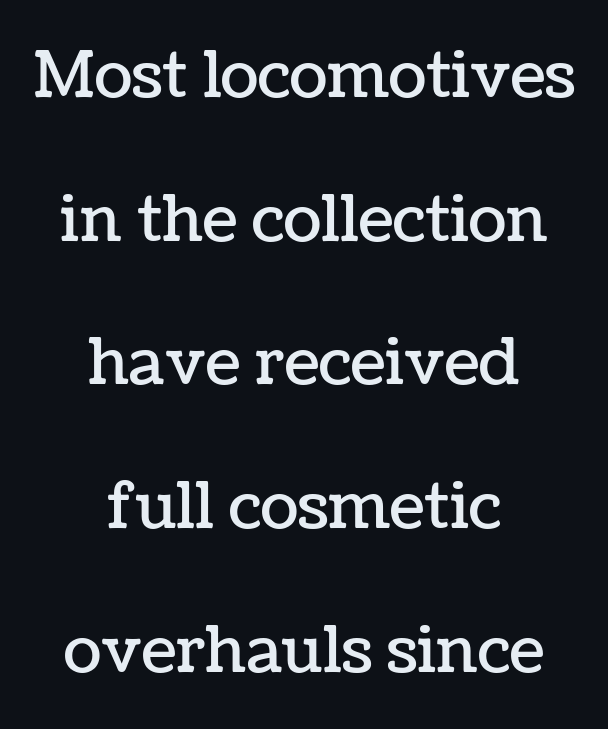
The space beneath each line is pristine and unruled. Tall strokes in this sample are plumb rather than angled. The horizontal fit of the characters is conventional and even. Varying glyph widths throughout — classic text-font behaviour.
